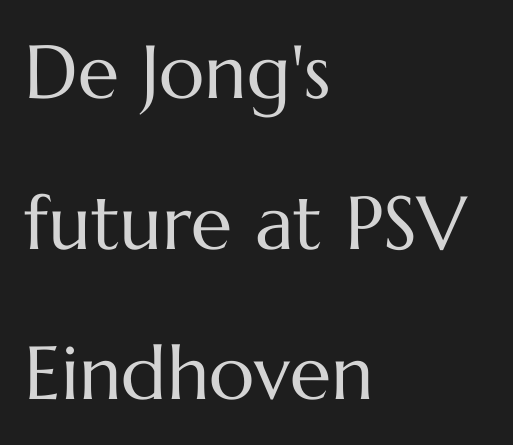
Q: Is the text bold? A: No.
Q: Is the text italic (slanted)? A: No, it is upright.
Q: Is the text underlined? A: No.
Q: How is the paragraph aligned? A: Left-aligned.
Q: Is the spacing between letters normal or unusually wide? A: Normal.
Q: Is the spacing between lines tight, normal or loose? A: Loose.
Q: Width (condensed, normal, or wide)? A: Normal.
Q: Stroke contrast? A: Medium.
Q: x-height? A: Medium.
Q: Monospaced? A: No.
